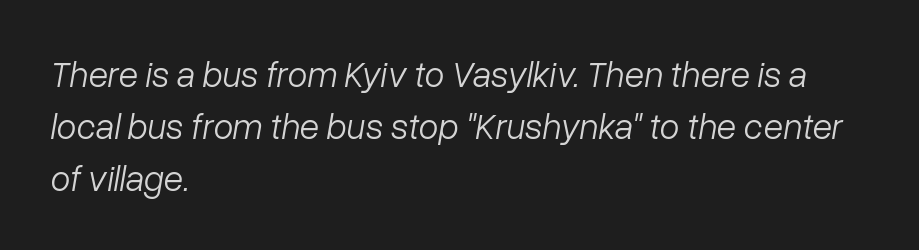
Q: Is the text bold? A: No.
Q: Is the text italic (slanted)? A: Yes, it leans right by about 10 degrees.
Q: Is the text underlined? A: No.
Q: How is the paragraph aligned? A: Left-aligned.
Q: Is the spacing between letters normal or unusually wide? A: Normal.
Q: Is the spacing between lines tight, normal or loose? A: Normal.
Q: Width (condensed, normal, or wide)? A: Normal.
Q: Stroke contrast? A: Low.
Q: x-height? A: Medium.
Q: Monospaced? A: No.
